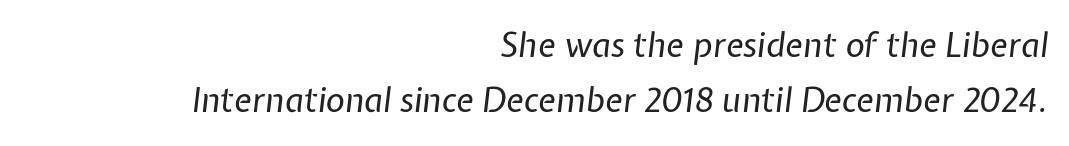
{"italic": "yes", "lean": "right", "slant_degrees": 7, "bold": "no", "weight": "regular", "width": "normal", "stroke_contrast": "low", "x_height": "medium", "monospaced": "no", "underline": "no", "align": "right", "line_spacing": "normal", "line_spacing_ratio": 1.67, "letter_spacing": "normal", "letter_spacing_em": 0.0, "glyph_px": 33}
